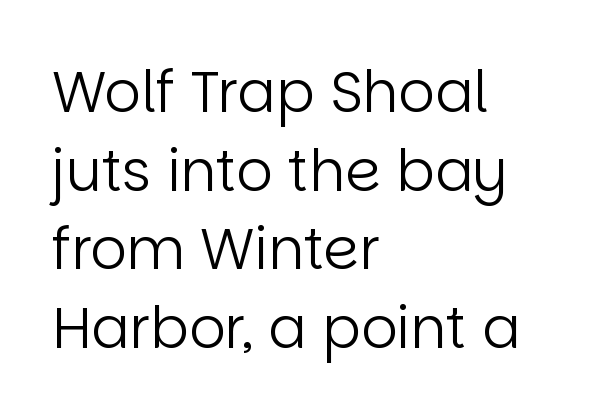
Q: Is the text bold? A: No.
Q: Is the text italic (slanted)? A: No, it is upright.
Q: Is the typeface a serif or a sans-serif typeface? A: Sans-serif.
Q: Is the text underlined? A: No.
Q: How is the paragraph aligned? A: Left-aligned.
Q: Is the spacing between letters normal or unusually wide? A: Normal.
Q: Is the spacing between lines tight, normal or loose? A: Normal.
Q: Width (condensed, normal, or wide)? A: Normal.
Q: Stroke contrast? A: Low.
Q: x-height? A: Large.
Q: Monospaced? A: No.
